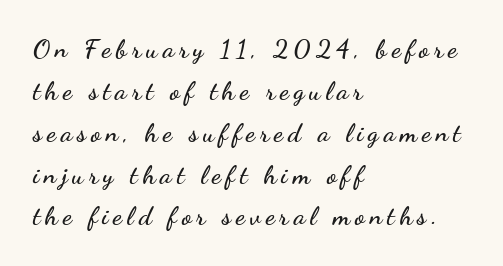
Q: Is the text italic (slanted)? A: Yes.
Q: Is the text underlined? A: No.
Q: How is the paragraph aligned? A: Left-aligned.
Q: Is the spacing between lines tight, normal or loose? A: Normal.
